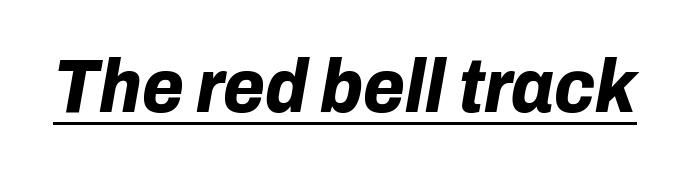
The image shows 76 px bold type, italic (leaning right); set normal letter spacing, underlined; low stroke contrast and a medium x-height.
